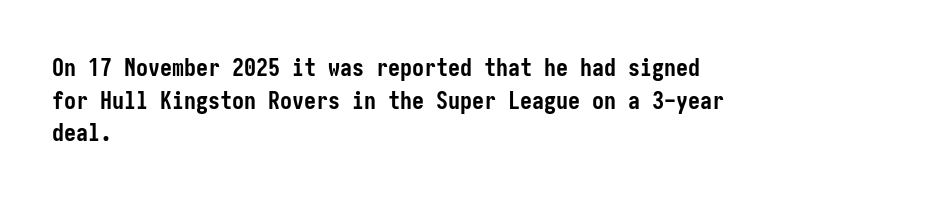
The rendering uses a moderate line-height, typical for paragraphs. The typography opts for an upright posture over an oblique one. Each word holds together tightly as a unit, with standard inter-letter gaps. Left-aligned paragraph, ragged on the right. The sample has been set heavy, in full bold. The string is rendered with underlining switched off.
